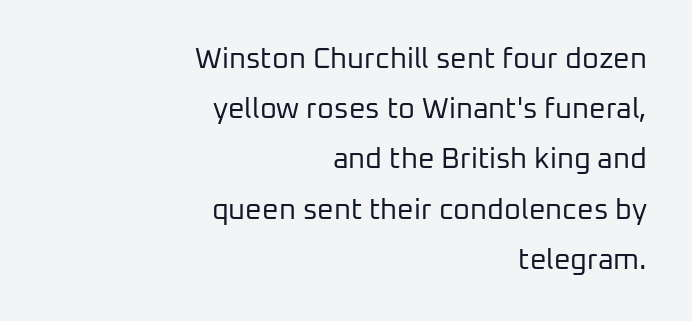
Q: Is the text bold? A: No.
Q: Is the text italic (slanted)? A: No, it is upright.
Q: Is the typeface a serif or a sans-serif typeface? A: Sans-serif.
Q: Is the text underlined? A: No.
Q: How is the paragraph aligned? A: Right-aligned.
Q: Is the spacing between letters normal or unusually wide? A: Normal.
Q: Width (condensed, normal, or wide)? A: Normal.
Q: Stroke contrast? A: Low.
Q: x-height? A: Medium.
Q: Monospaced? A: No.
